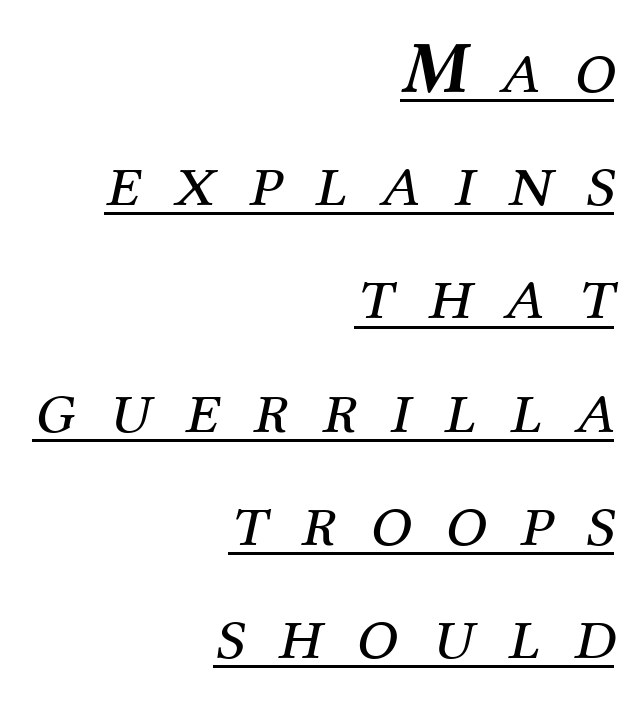
{"serif": "yes", "italic": "yes", "lean": "right", "slant_degrees": 12, "bold": "no", "weight": "regular", "width": "normal", "stroke_contrast": "medium", "x_height": "medium", "monospaced": "no", "underline": "yes", "align": "right", "line_spacing": "normal", "line_spacing_ratio": 1.51, "letter_spacing": "wide", "letter_spacing_em": 0.45, "glyph_px": 75}
